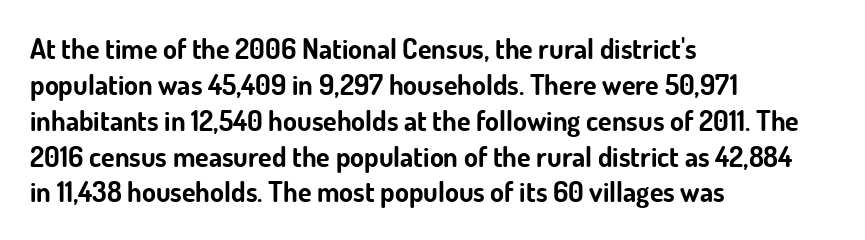
Q: Is the text bold? A: Yes.
Q: Is the text italic (slanted)? A: No, it is upright.
Q: Is the typeface a serif or a sans-serif typeface? A: Sans-serif.
Q: Is the text underlined? A: No.
Q: How is the paragraph aligned? A: Left-aligned.
Q: Is the spacing between letters normal or unusually wide? A: Normal.
Q: Is the spacing between lines tight, normal or loose? A: Normal.
Q: Width (condensed, normal, or wide)? A: Normal.
Q: Stroke contrast? A: Low.
Q: x-height? A: Small.
Q: Monospaced? A: No.
